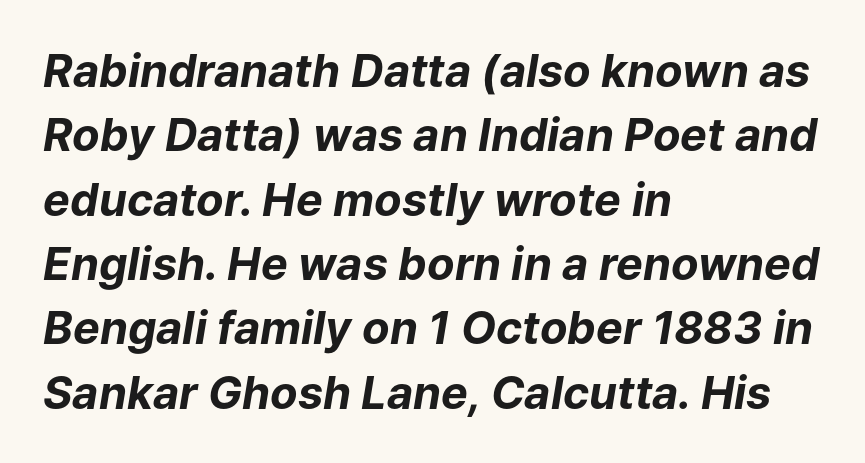
Heavy, bold letterforms. The zone under the glyphs is completely vacant. Line starts are locked; line ends wander. Italic? Definitely — the glyphs are oblique.
